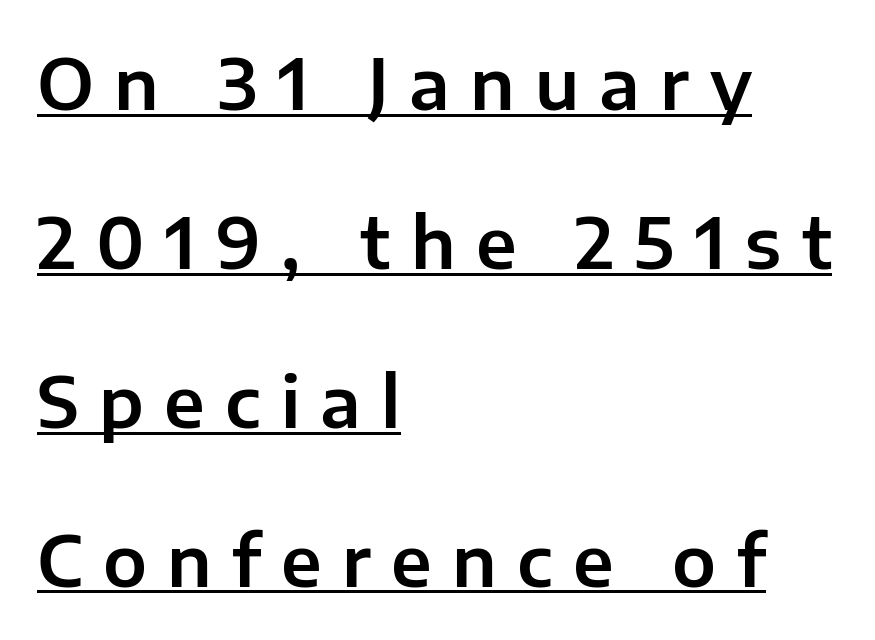
Honestly, the rows look like they've been pulled way apart. Underline: present. Each word looks stretched out because of the extra space between its letters. Every stem runs plumb, perpendicular to the baseline.
